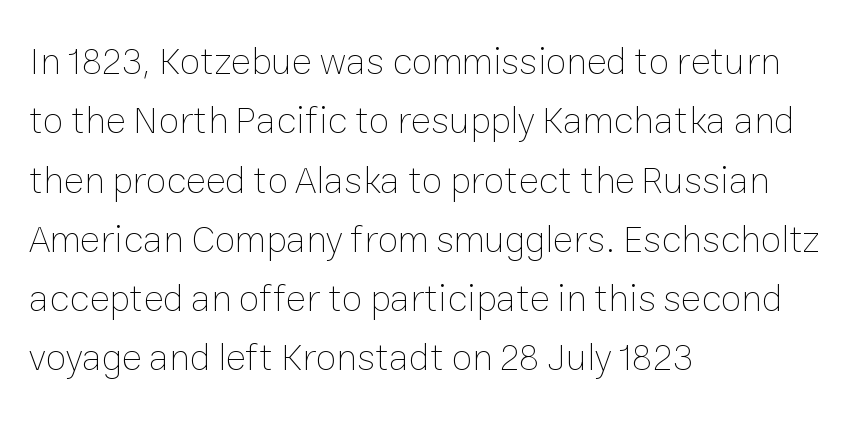
The image shows 38 px thin type, upright; set left-aligned, normal line spacing (1.56x), normal letter spacing, not underlined; low stroke contrast and a medium x-height.
